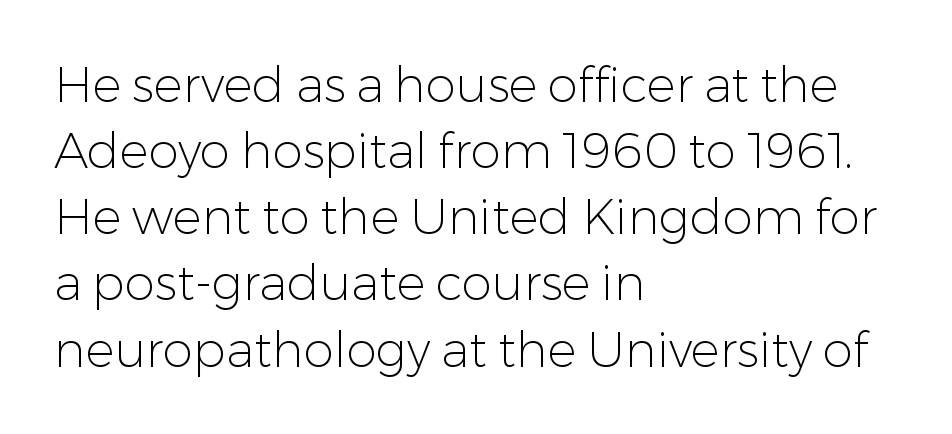
No extra ink here — the face is not bold. The specimen reads as upright at a glance. The horizontal fit of the characters is conventional and even. This rendering uses left alignment, leaving the right contour irregular.
